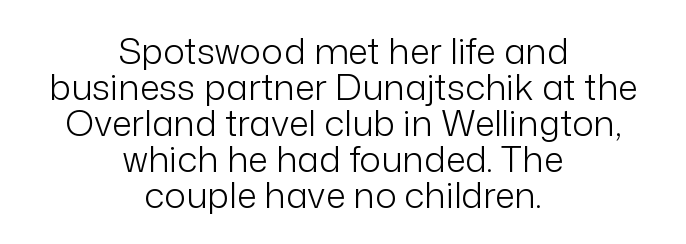
The image shows 36 px light sans-serif type, upright; set centered, tight line spacing (1.0x), normal letter spacing, not underlined; low stroke contrast and a medium x-height.
